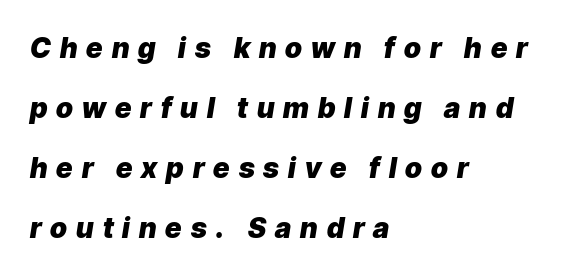
The image shows 28 px heavy type, italic (leaning right); set left-aligned, loose line spacing (2.14x), unusually wide letter spacing (+0.32 em), not underlined; low stroke contrast and a medium x-height.
